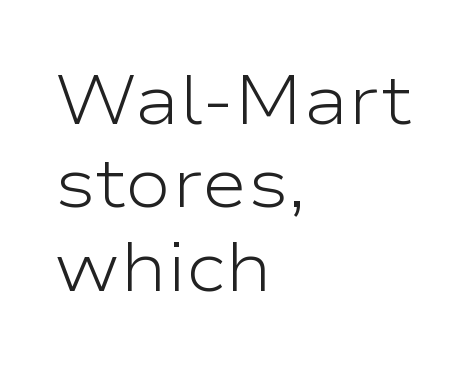
The image shows 69 px light, wide sans-serif type, upright; set left-aligned, line spacing 1.21x, normal letter spacing, not underlined; low stroke contrast and a medium x-height.
